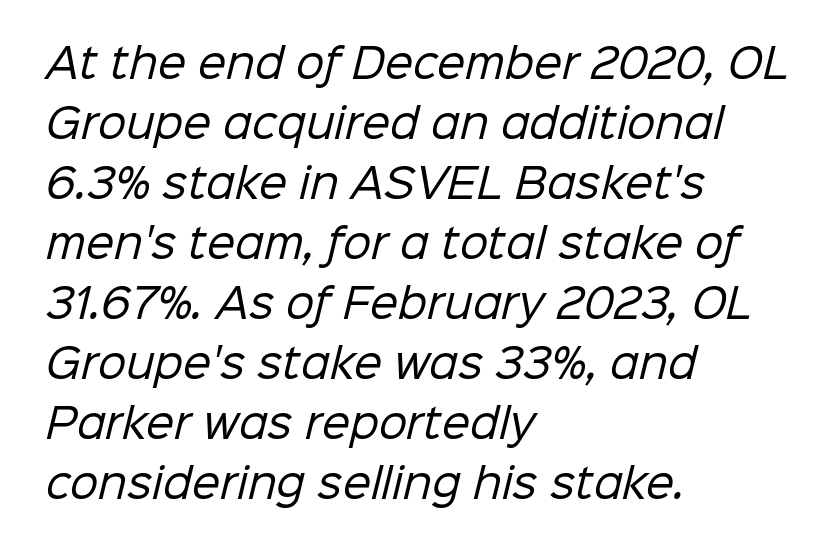
The image shows 40 px regular-weight sans-serif type; set left-aligned, normal line spacing (1.5x), normal letter spacing, not underlined; low stroke contrast and a medium x-height.
